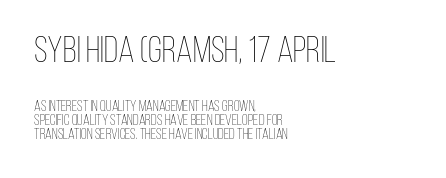
Q: Is the text bold? A: No.
Q: Is the text italic (slanted)? A: No, it is upright.
Q: Is the text underlined? A: No.
Q: How is the paragraph aligned? A: Left-aligned.
Q: Is the spacing between letters normal or unusually wide? A: Normal.
Q: Is the spacing between lines tight, normal or loose? A: Tight.
Q: Which block of text is set in a larger size, the first (top) or the second (bottom)? A: The first (top) one.
Q: Width (condensed, normal, or wide)? A: Condensed.
Q: Stroke contrast? A: Low.
Q: x-height? A: Large.
Q: Monospaced? A: No.
